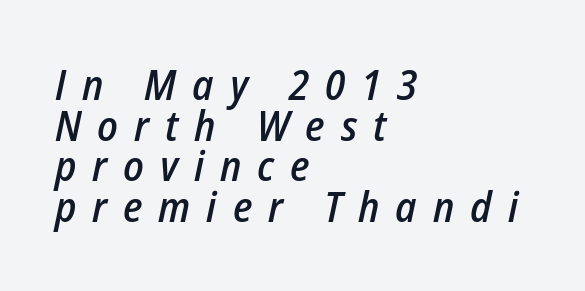
The image shows 42 px semibold, condensed type, italic (leaning right); set left-aligned, tight line spacing (0.97x), unusually wide letter spacing (+0.38 em), not underlined; low stroke contrast and a medium x-height.
